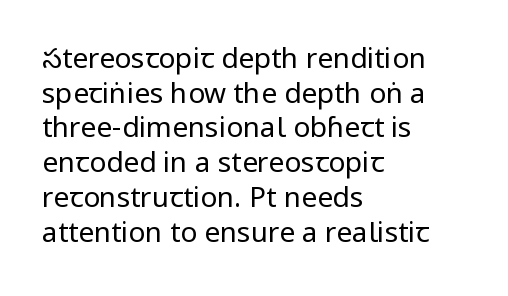
Notice how the stems are strictly vertical — no italics here. Where is the straight margin? On the left. These lines are rendered in a variable-pitch font. Check the space under the baseline: it is left empty.
